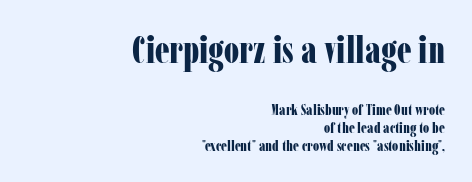
{"serif": "yes", "italic": "no", "bold": "yes", "weight": "bold", "width": "condensed", "stroke_contrast": "low", "x_height": "medium", "monospaced": "no", "underline": "no", "align": "right", "line_spacing_ratio": 1.18, "letter_spacing": "normal", "letter_spacing_em": 0.0, "larger_block": "first", "size_ratio": 2.47, "glyph_px": 37}
